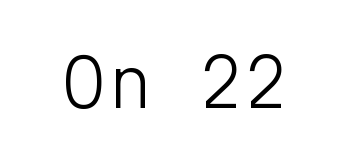
{"serif": "no", "italic": "no", "bold": "no", "weight": "light", "width": "normal", "stroke_contrast": "low", "x_height": "medium", "monospaced": "yes", "underline": "no", "letter_spacing": "normal", "letter_spacing_em": 0.0, "glyph_px": 65}
